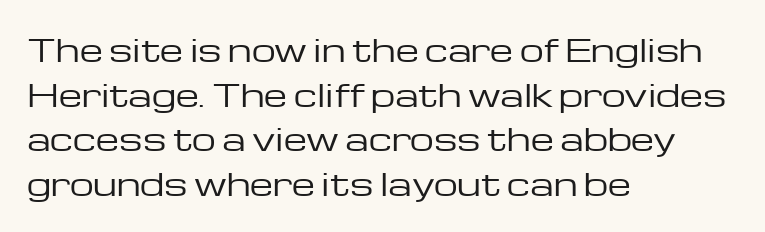
The image shows 30 px regular-weight, wide sans-serif type, upright; set left-aligned, normal line spacing (1.49x), normal letter spacing, not underlined; low stroke contrast and a medium x-height.
